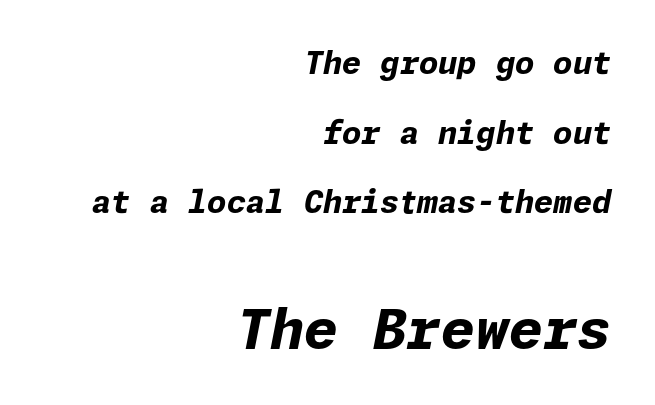
Slant detected: the letters are inclined. The letters in the lower block stand taller than those in the block above. A dark, heavy texture on the line: the type is bold. Vertical spacing — loose.
